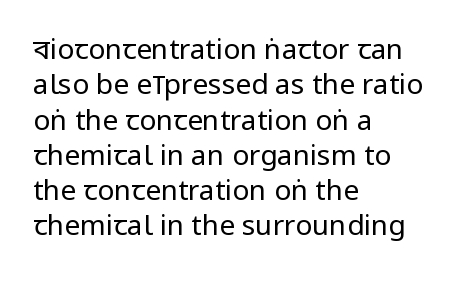
{"serif": "no", "italic": "no", "bold": "no", "weight": "regular", "width": "condensed", "stroke_contrast": "low", "underline": "no", "align": "left", "line_spacing": "normal", "line_spacing_ratio": 1.26, "letter_spacing": "normal", "letter_spacing_em": 0.0, "glyph_px": 28}
